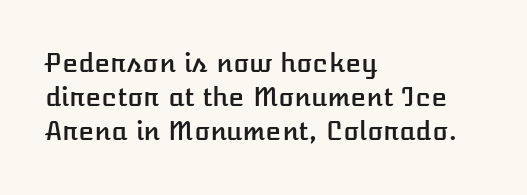
The image shows 26 px text type, upright; set left-aligned, normal line spacing (1.31x), normal letter spacing, not underlined.
